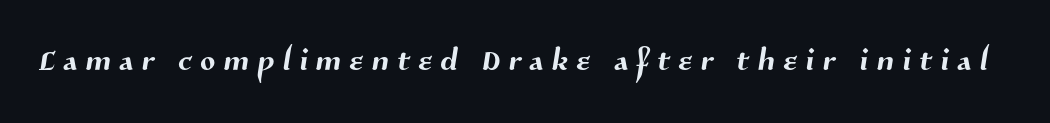
{"serif": "no", "width": "normal", "stroke_contrast": "medium", "x_height": "medium", "monospaced": "no", "underline": "no", "glyph_px": 44}
